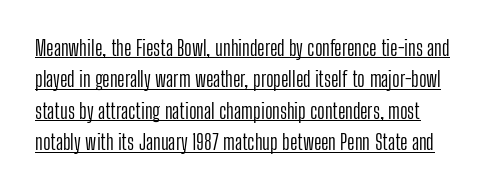
Posture: straight, roman, zero tilt. The specimen includes a rule beneath the text block's lines. A typesetter would call this leading conventional body-copy spacing. The letters sit at their default tracking, neither squeezed nor spread.
